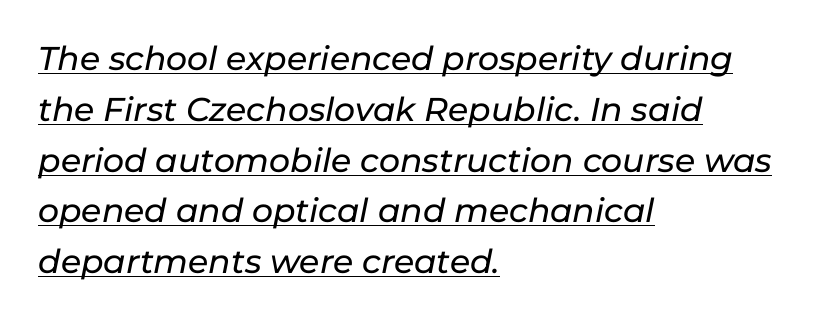
Q: Is the text italic (slanted)? A: Yes, it leans right by about 11 degrees.
Q: Is the text underlined? A: Yes.
Q: How is the paragraph aligned? A: Left-aligned.
Q: Is the spacing between letters normal or unusually wide? A: Normal.
Q: Is the spacing between lines tight, normal or loose? A: Normal.
Q: Width (condensed, normal, or wide)? A: Normal.
Q: Stroke contrast? A: Low.
Q: x-height? A: Medium.
Q: Monospaced? A: No.
